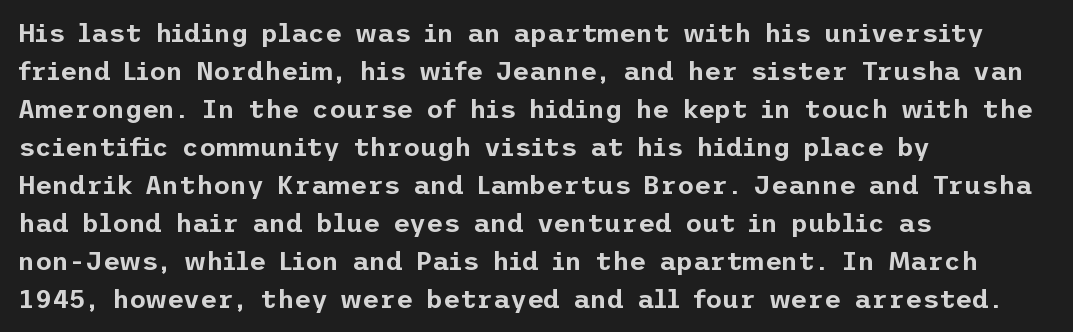
{"italic": "no", "underline": "no", "align": "left", "line_spacing": "normal", "line_spacing_ratio": 1.46, "letter_spacing": "normal", "letter_spacing_em": 0.0, "glyph_px": 26}
